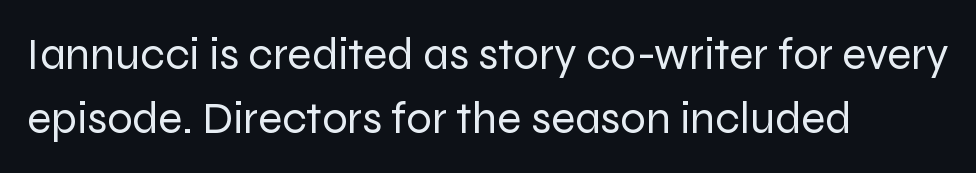
Q: Is the text bold? A: No.
Q: Is the text italic (slanted)? A: No, it is upright.
Q: Is the typeface a serif or a sans-serif typeface? A: Sans-serif.
Q: Is the text underlined? A: No.
Q: How is the paragraph aligned? A: Left-aligned.
Q: Is the spacing between letters normal or unusually wide? A: Normal.
Q: Is the spacing between lines tight, normal or loose? A: Normal.
Q: Width (condensed, normal, or wide)? A: Normal.
Q: Stroke contrast? A: Low.
Q: x-height? A: Medium.
Q: Monospaced? A: No.
